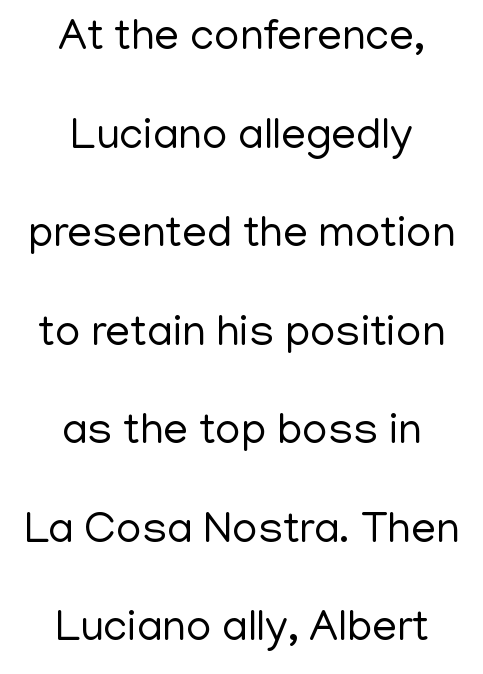
The horizontal fit of the characters is conventional and even. Notice how the passage keeps no hard edge, just a central spine. You can tell it's not italic because the verticals are truly vertical. This sample trades compactness for vertical openness between lines. These lines are composed in type without serifs.
